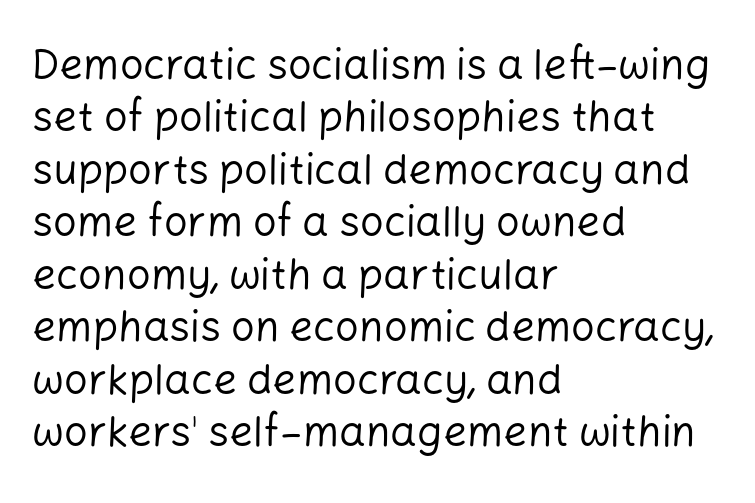
{"serif": "no", "italic": "no", "bold": "no", "weight": "regular", "width": "normal", "stroke_contrast": "low", "x_height": "medium", "monospaced": "no", "underline": "no", "align": "left", "line_spacing": "normal", "line_spacing_ratio": 1.25, "letter_spacing": "normal", "letter_spacing_em": 0.0, "glyph_px": 42}
